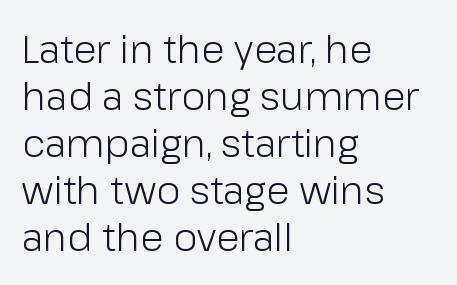
{"serif": "no", "italic": "no", "bold": "no", "weight": "light", "width": "normal", "stroke_contrast": "low", "x_height": "medium", "monospaced": "no", "underline": "no", "align": "left", "line_spacing_ratio": 1.24, "letter_spacing": "normal", "letter_spacing_em": 0.0, "glyph_px": 38}
